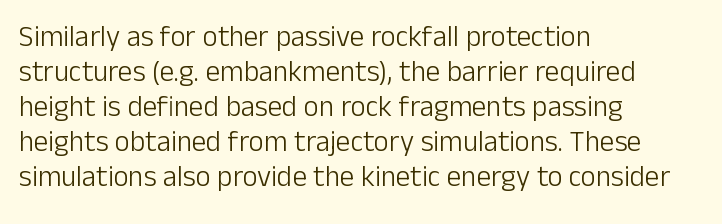
The image shows 29 px light sans-serif type, upright; set left-aligned, line spacing 1.21x, normal letter spacing, not underlined; low stroke contrast and a medium x-height.
